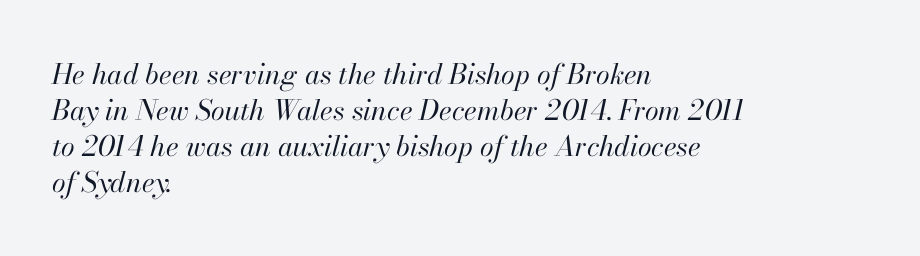
The words here are not underlined. Tall strokes in this sample are angled rather than plumb. The passage shown is typed in a proportional face where columns would drift. The type is set solid horizontally, with unmodified tracking. If you measured baseline to baseline, you'd find a middling distance. Does the copy run flush right? No — it runs flush left.
